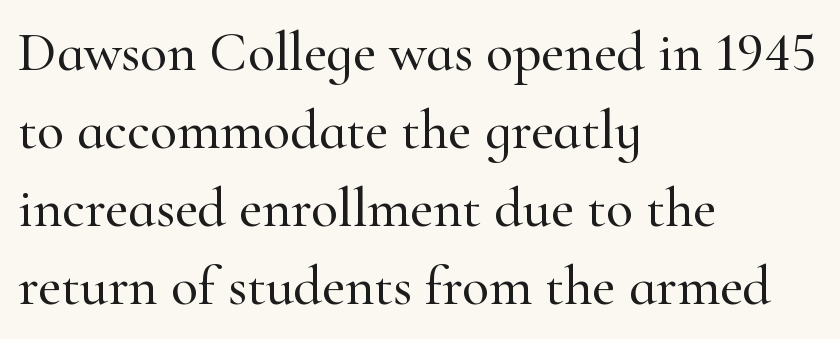
Q: Is the text italic (slanted)? A: No, it is upright.
Q: Is the typeface a serif or a sans-serif typeface? A: Serif.
Q: Is the text underlined? A: No.
Q: How is the paragraph aligned? A: Left-aligned.
Q: Is the spacing between letters normal or unusually wide? A: Normal.
Q: Is the spacing between lines tight, normal or loose? A: Normal.
Q: Width (condensed, normal, or wide)? A: Normal.
Q: Stroke contrast? A: High.
Q: x-height? A: Small.
Q: Monospaced? A: No.
